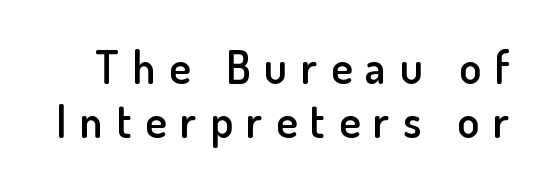
{"serif": "no", "italic": "no", "bold": "semi", "weight": "semibold", "width": "normal", "stroke_contrast": "low", "x_height": "small", "monospaced": "no", "underline": "no", "line_spacing_ratio": 1.19, "letter_spacing": "wide", "letter_spacing_em": 0.3, "glyph_px": 45}
